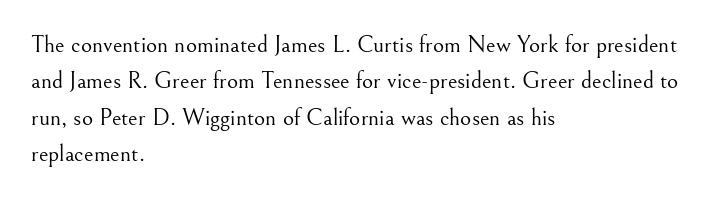
{"italic": "no", "bold": "no", "underline": "no", "align": "left", "line_spacing": "normal", "line_spacing_ratio": 1.52, "letter_spacing": "normal", "letter_spacing_em": 0.0, "glyph_px": 24}
